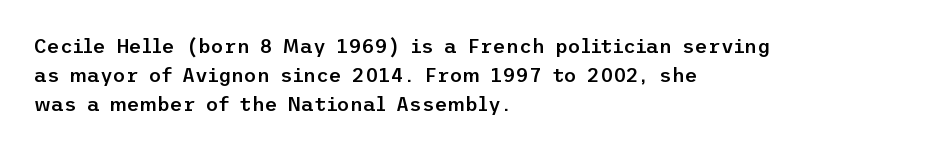
The image shows 20 px text type, upright; set left-aligned, normal line spacing (1.44x), normal letter spacing, not underlined.
